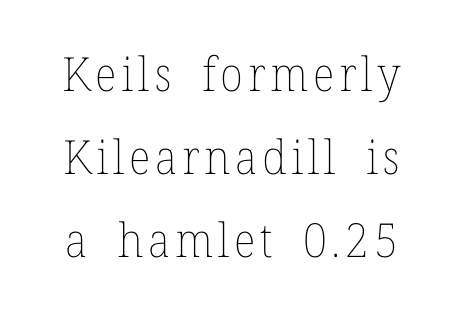
Do the letters lean? They stand straight. The passage shown is typed in a proportional face where columns would drift. Glance below the letters and you will spot only blank space. The face looks like a standard text weight, possibly lighter.
